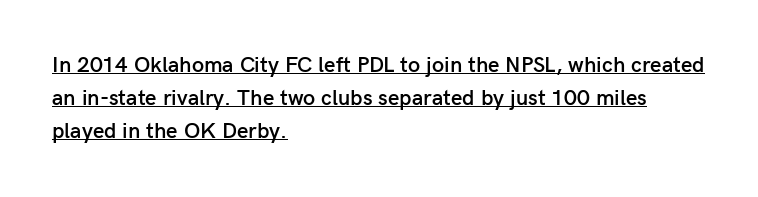
These lines stack with their left ends in a neat column. Honestly, the underline is the first thing you notice here. In terms of posture, this sample is upright. Notice how descenders clear the ascenders below comfortably — that's standard leading.
